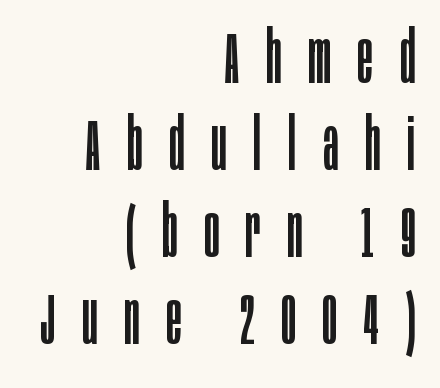
This rendering employs a face without finishing strokes, i.e., a sans-serif. Is the stroke heavy? The answer is a plain regular-or-lighter. Any mark beneath the type? The region is blank. Compared with a flush-left layout, this one pins lines to the opposite, right side. The face used here is proportionally spaced, like ordinary book or web type.
